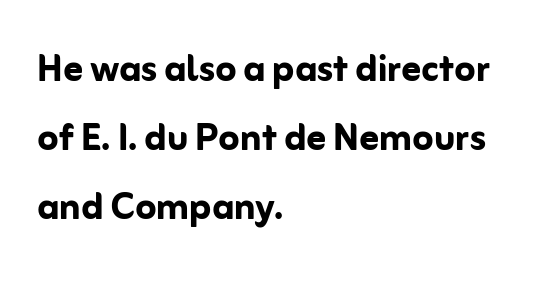
Q: Is the text bold? A: Yes.
Q: Is the text italic (slanted)? A: No, it is upright.
Q: Is the typeface a serif or a sans-serif typeface? A: Sans-serif.
Q: Is the text underlined? A: No.
Q: How is the paragraph aligned? A: Left-aligned.
Q: Is the spacing between letters normal or unusually wide? A: Normal.
Q: Is the spacing between lines tight, normal or loose? A: Normal.
Q: Width (condensed, normal, or wide)? A: Normal.
Q: Stroke contrast? A: Low.
Q: x-height? A: Medium.
Q: Monospaced? A: No.
